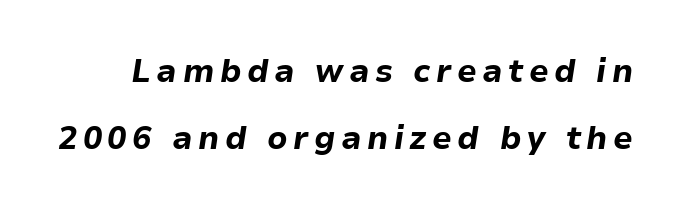
{"italic": "yes", "lean": "right", "slant_degrees": 9, "bold": "yes", "weight": "bold", "width": "normal", "stroke_contrast": "low", "x_height": "medium", "monospaced": "no", "underline": "no", "line_spacing": "loose", "line_spacing_ratio": 2.08, "glyph_px": 32}
